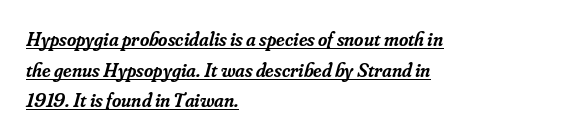
A typographer would call this underscored text. Characters follow at the spacing the type designer built in. The space between consecutive lines is moderate. Slanted lettering throughout. Firm but not heavy-handed strokes: this text is semibold.
